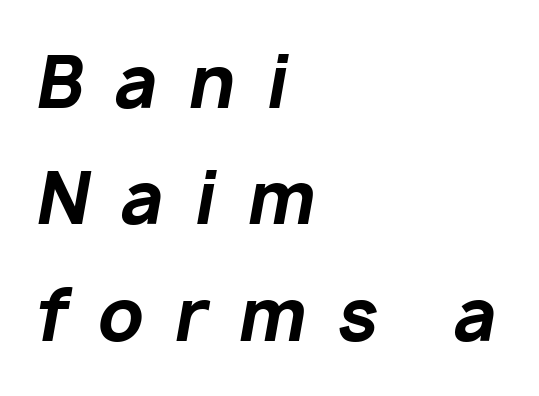
Varying glyph widths throughout — classic text-font behaviour. Plenty of ink on the page — the face is bold. These lines sit exactly where default settings would place them. Yep, that's italic — everything's leaning. Each line starts at the same left margin while the right side varies.
